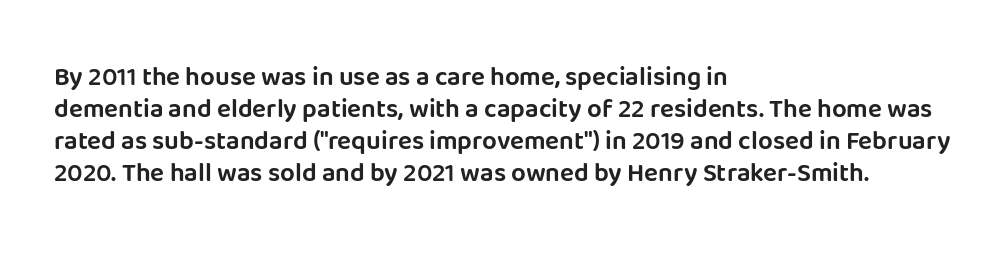
Standard letterfit; no display-style spreading of the glyphs. The string is rendered with underlining switched off. Compared with a centered layout, this one pins lines to the left instead. Vertical strokes here are truly vertical.
